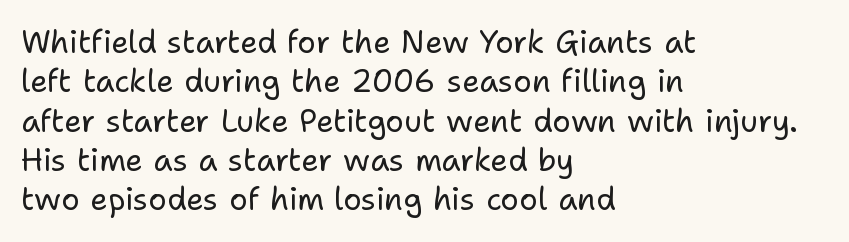
Q: Is the text bold? A: No.
Q: Is the text italic (slanted)? A: No, it is upright.
Q: Is the typeface a serif or a sans-serif typeface? A: Sans-serif.
Q: Is the text underlined? A: No.
Q: How is the paragraph aligned? A: Left-aligned.
Q: Is the spacing between letters normal or unusually wide? A: Normal.
Q: Is the spacing between lines tight, normal or loose? A: Normal.
Q: Width (condensed, normal, or wide)? A: Normal.
Q: Stroke contrast? A: Low.
Q: x-height? A: Medium.
Q: Monospaced? A: No.
